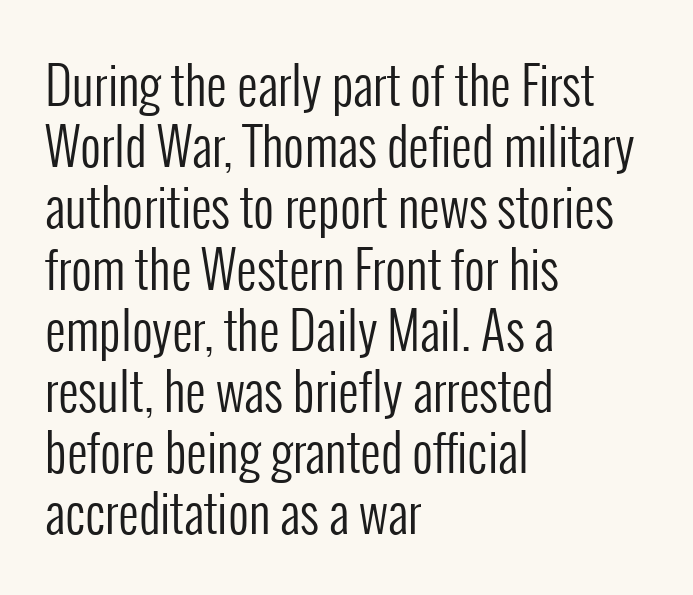
{"serif": "no", "italic": "no", "bold": "no", "weight": "regular", "width": "condensed", "stroke_contrast": "low", "x_height": "medium", "monospaced": "no", "underline": "no", "align": "left", "line_spacing_ratio": 1.2, "letter_spacing": "normal", "letter_spacing_em": 0.0, "glyph_px": 51}
